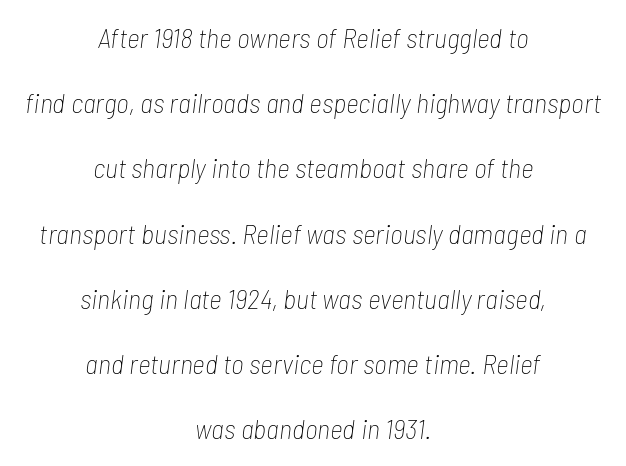
{"italic": "yes", "lean": "right", "slant_degrees": 7, "bold": "no", "weight": "thin", "width": "condensed", "stroke_contrast": "low", "x_height": "medium", "monospaced": "no", "underline": "no", "align": "center", "line_spacing": "loose", "line_spacing_ratio": 2.33, "letter_spacing": "normal", "letter_spacing_em": 0.0, "glyph_px": 28}
